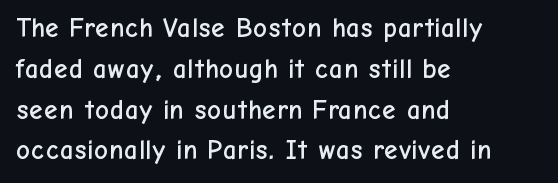
Q: Is the text italic (slanted)? A: No, it is upright.
Q: Is the text underlined? A: No.
Q: How is the paragraph aligned? A: Left-aligned.
Q: Is the spacing between letters normal or unusually wide? A: Normal.
Q: Is the spacing between lines tight, normal or loose? A: Normal.
